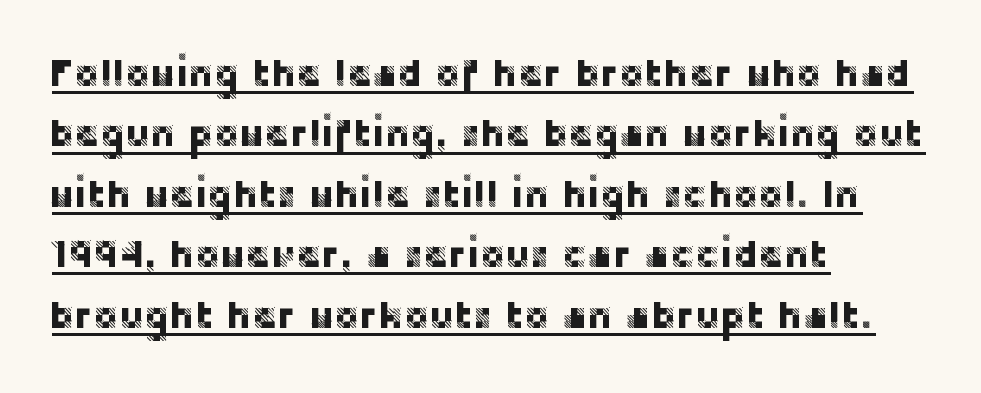
Q: Is the text italic (slanted)? A: No, it is upright.
Q: Is the typeface a serif or a sans-serif typeface? A: Sans-serif.
Q: Is the text underlined? A: Yes.
Q: How is the paragraph aligned? A: Left-aligned.
Q: Is the spacing between letters normal or unusually wide? A: Normal.
Q: Is the spacing between lines tight, normal or loose? A: Normal.
Q: Width (condensed, normal, or wide)? A: Normal.
Q: Stroke contrast? A: Low.
Q: x-height? A: Large.
Q: Monospaced? A: No.
